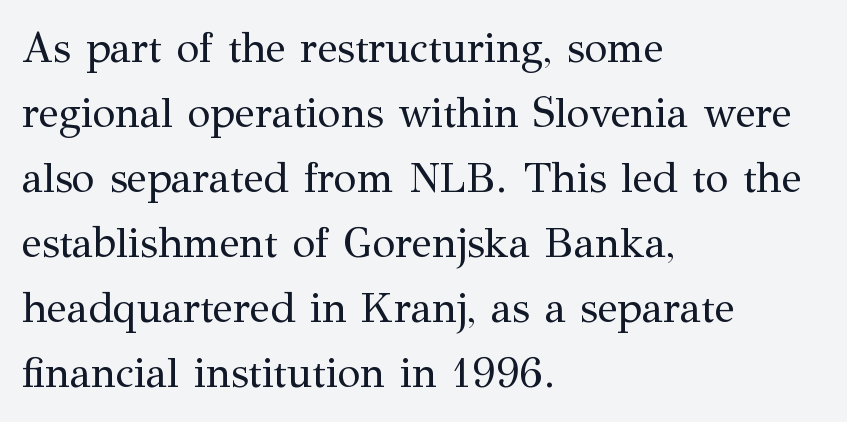
Q: Is the text bold? A: No.
Q: Is the text italic (slanted)? A: No, it is upright.
Q: Is the typeface a serif or a sans-serif typeface? A: Serif.
Q: Is the text underlined? A: No.
Q: How is the paragraph aligned? A: Left-aligned.
Q: Is the spacing between letters normal or unusually wide? A: Normal.
Q: Is the spacing between lines tight, normal or loose? A: Normal.
Q: Width (condensed, normal, or wide)? A: Normal.
Q: Stroke contrast? A: Medium.
Q: x-height? A: Medium.
Q: Monospaced? A: No.
